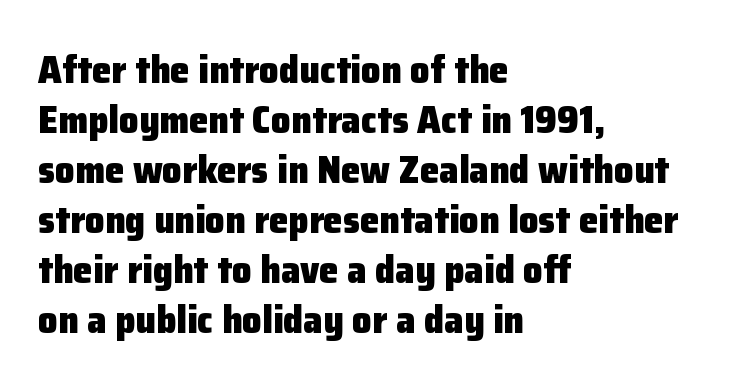
The image shows 39 px heavy sans-serif type, upright; set left-aligned, normal line spacing (1.28x), normal letter spacing, not underlined; low stroke contrast and a medium x-height.
